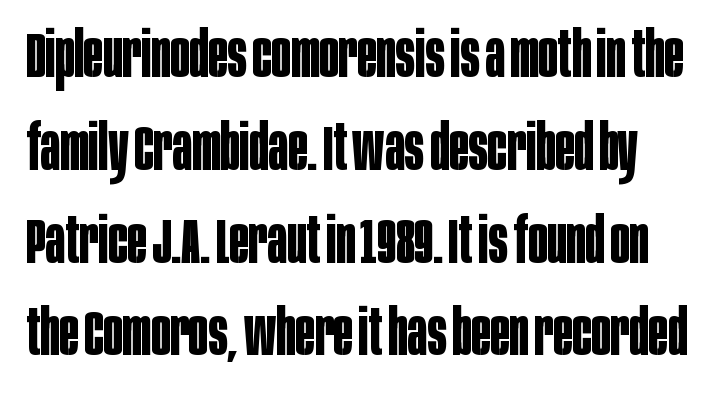
{"serif": "no", "italic": "no", "bold": "yes", "weight": "bold", "width": "condensed", "stroke_contrast": "low", "x_height": "large", "monospaced": "no", "underline": "no", "line_spacing": "normal", "line_spacing_ratio": 1.45, "letter_spacing": "normal", "letter_spacing_em": 0.0, "glyph_px": 64}
